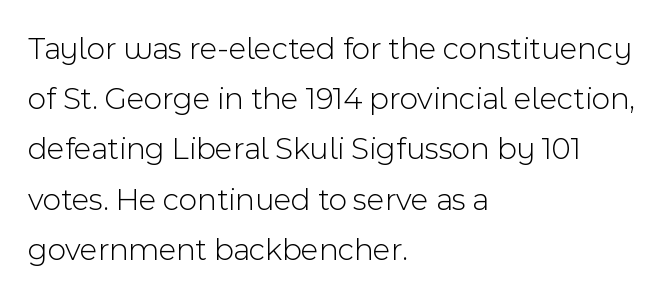
A typesetter would call this leading conventional body-copy spacing. This sample uses an upright cut, with every glyph sitting square on the baseline. Typographically, this falls in the sans-serif category. The lines are quadded left.
